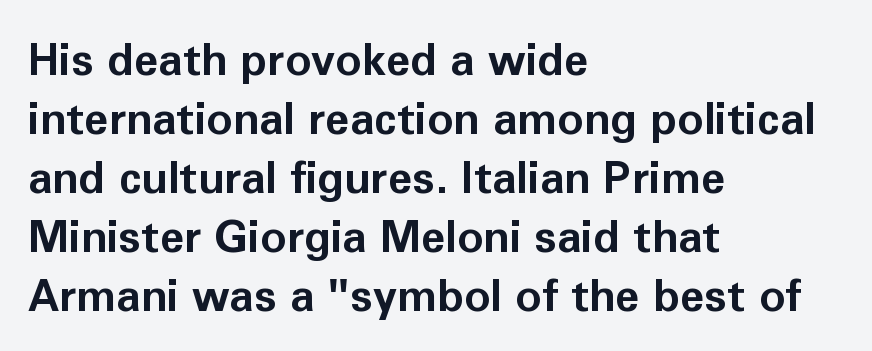
The specimen reads as upright at a glance. The rendering uses a bold face; every stroke is thick and dark. The glyphs are unaccompanied by any horizontal stroke below them. The rendering uses a moderate line-height, typical for paragraphs.
